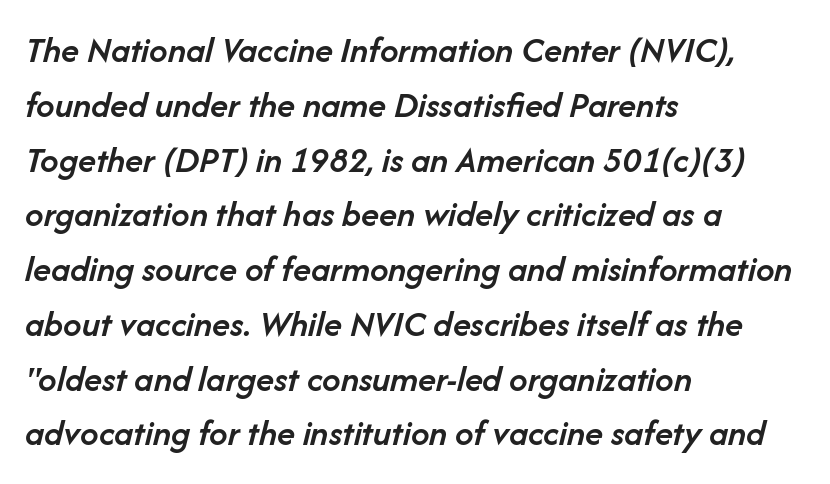
Q: Is the text bold? A: Semi-bold.
Q: Is the text italic (slanted)? A: Yes, it leans right by about 14 degrees.
Q: Is the text underlined? A: No.
Q: How is the paragraph aligned? A: Left-aligned.
Q: Is the spacing between letters normal or unusually wide? A: Normal.
Q: Is the spacing between lines tight, normal or loose? A: Normal.
Q: Width (condensed, normal, or wide)? A: Normal.
Q: Stroke contrast? A: Low.
Q: x-height? A: Medium.
Q: Monospaced? A: No.
